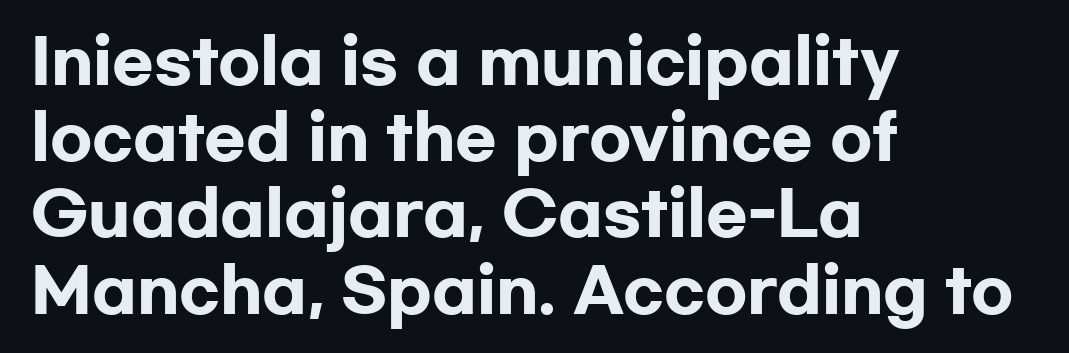
Serif or sans? Sans — the stroke terminals are bare. The typesetter chose a ragged-right arrangement here. Default kerning and tracking; the words read as compact shapes. Beneath every word, the page is bare. Do the characters align in a grid? No, the font is proportional.
